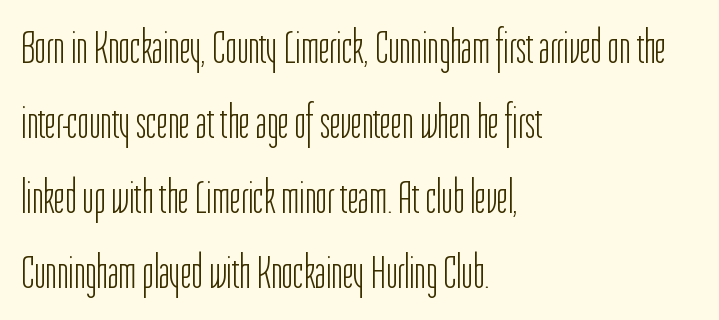
{"serif": "no", "italic": "no", "bold": "no", "weight": "light", "width": "condensed", "stroke_contrast": "low", "x_height": "medium", "monospaced": "no", "underline": "no", "align": "left", "line_spacing": "normal", "line_spacing_ratio": 1.56, "letter_spacing": "normal", "letter_spacing_em": 0.0, "glyph_px": 48}
